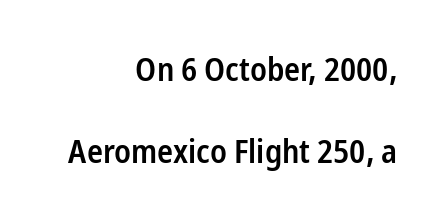
Q: Is the text bold? A: Semi-bold.
Q: Is the text italic (slanted)? A: No, it is upright.
Q: Is the typeface a serif or a sans-serif typeface? A: Sans-serif.
Q: Is the text underlined? A: No.
Q: How is the paragraph aligned? A: Right-aligned.
Q: Is the spacing between letters normal or unusually wide? A: Normal.
Q: Is the spacing between lines tight, normal or loose? A: Loose.
Q: Width (condensed, normal, or wide)? A: Condensed.
Q: Stroke contrast? A: Low.
Q: x-height? A: Medium.
Q: Monospaced? A: No.
